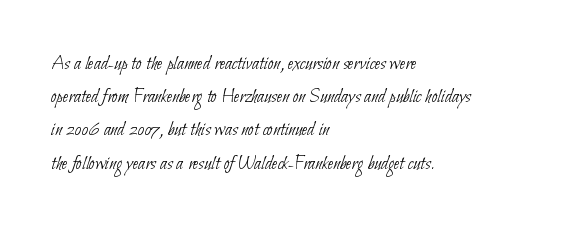
The image shows 21 px text type; set left-aligned, normal line spacing (1.58x), normal letter spacing, not underlined.
